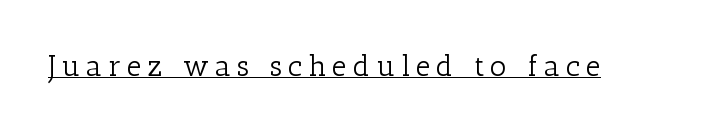
Q: Is the text bold? A: No.
Q: Is the text italic (slanted)? A: No, it is upright.
Q: Is the typeface a serif or a sans-serif typeface? A: Serif.
Q: Is the text underlined? A: Yes.
Q: Is the spacing between letters normal or unusually wide? A: Unusually wide.
Q: Width (condensed, normal, or wide)? A: Normal.
Q: Stroke contrast? A: Low.
Q: x-height? A: Medium.
Q: Monospaced? A: No.
